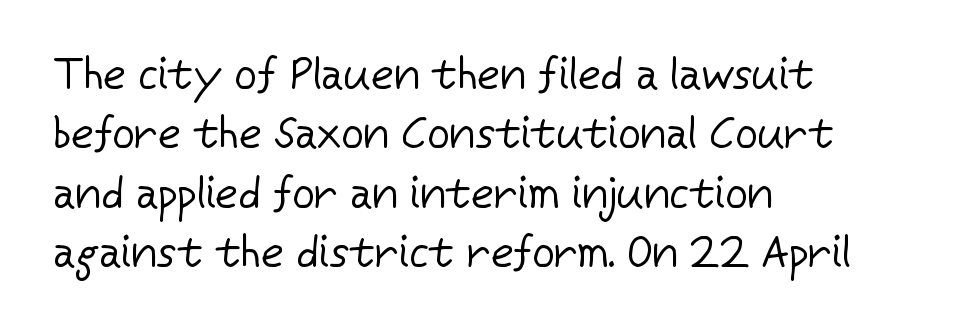
{"serif": "no", "italic": "no", "bold": "no", "weight": "regular", "width": "normal", "stroke_contrast": "low", "x_height": "medium", "monospaced": "no", "underline": "no", "align": "left", "line_spacing": "normal", "line_spacing_ratio": 1.35, "letter_spacing": "normal", "letter_spacing_em": 0.0, "glyph_px": 44}
